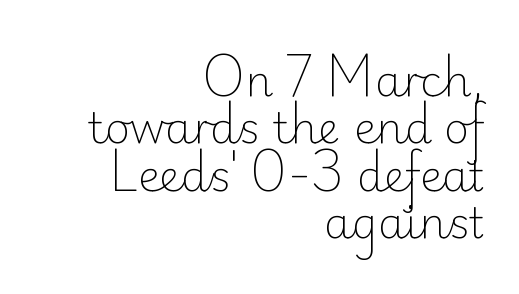
The image shows 43 px light sans-serif type, upright; set right-aligned, tight line spacing (1.1x), normal letter spacing, not underlined; low stroke contrast and a small x-height.
